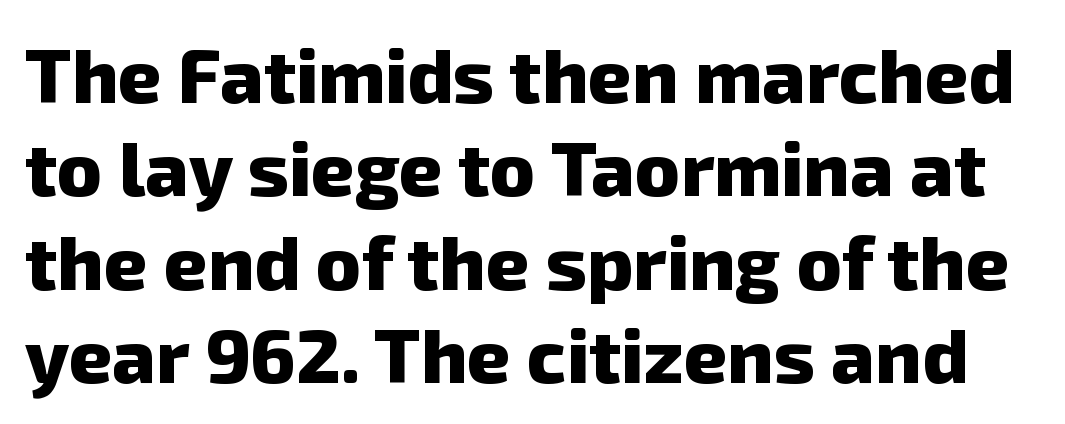
Q: Is the text bold? A: Yes.
Q: Is the typeface a serif or a sans-serif typeface? A: Sans-serif.
Q: Is the text underlined? A: No.
Q: Is the spacing between letters normal or unusually wide? A: Normal.
Q: Width (condensed, normal, or wide)? A: Normal.
Q: Stroke contrast? A: Low.
Q: x-height? A: Medium.
Q: Monospaced? A: No.
